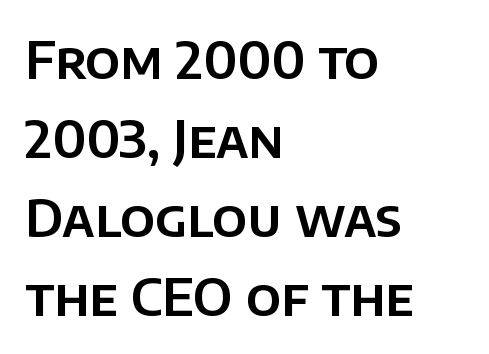
The image shows 52 px sans-serif type, upright; set left-aligned, normal line spacing (1.52x), normal letter spacing, not underlined; low stroke contrast and a large x-height.
